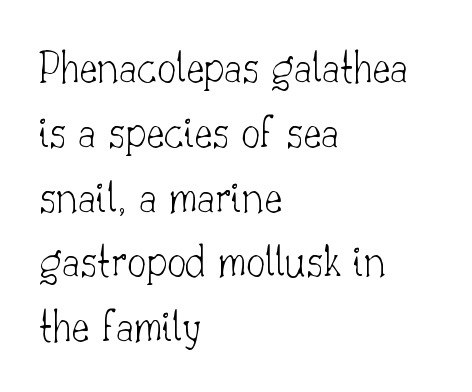
Old-style or modern, the face here clearly has serifs. Typeset ragged right — the left edge is the straight one. Spacing verdict: proportional, widths tailored to each character. This is the regular roman posture of the typeface.
